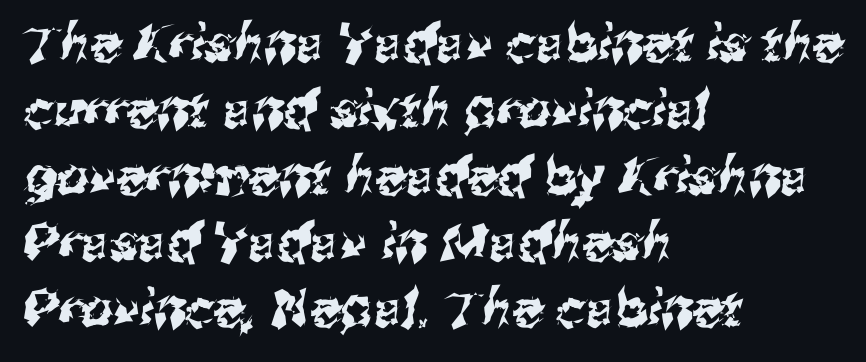
The image shows 51 px sans-serif type; set left-aligned, normal line spacing (1.3x), normal letter spacing, not underlined; medium stroke contrast and a medium x-height.
